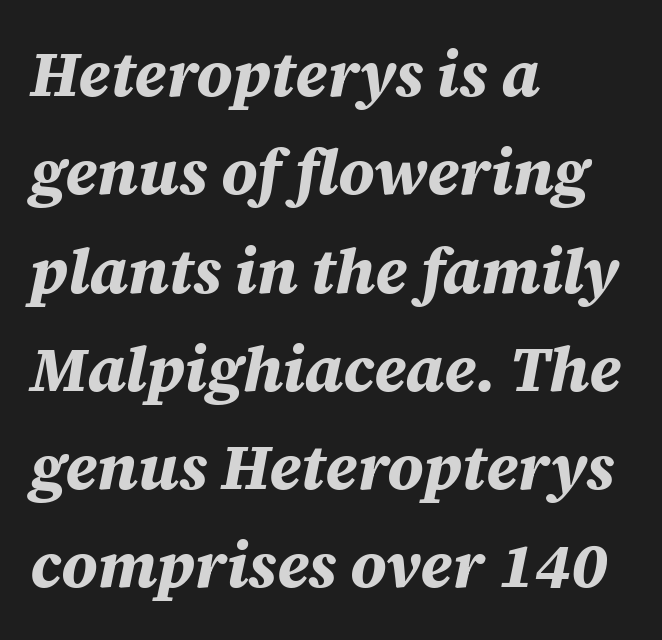
{"italic": "yes", "lean": "right", "slant_degrees": 12, "bold": "yes", "weight": "bold", "width": "normal", "stroke_contrast": "medium", "x_height": "large", "monospaced": "no", "underline": "no", "align": "left", "line_spacing": "normal", "line_spacing_ratio": 1.56, "letter_spacing": "normal", "letter_spacing_em": 0.0, "glyph_px": 63}
